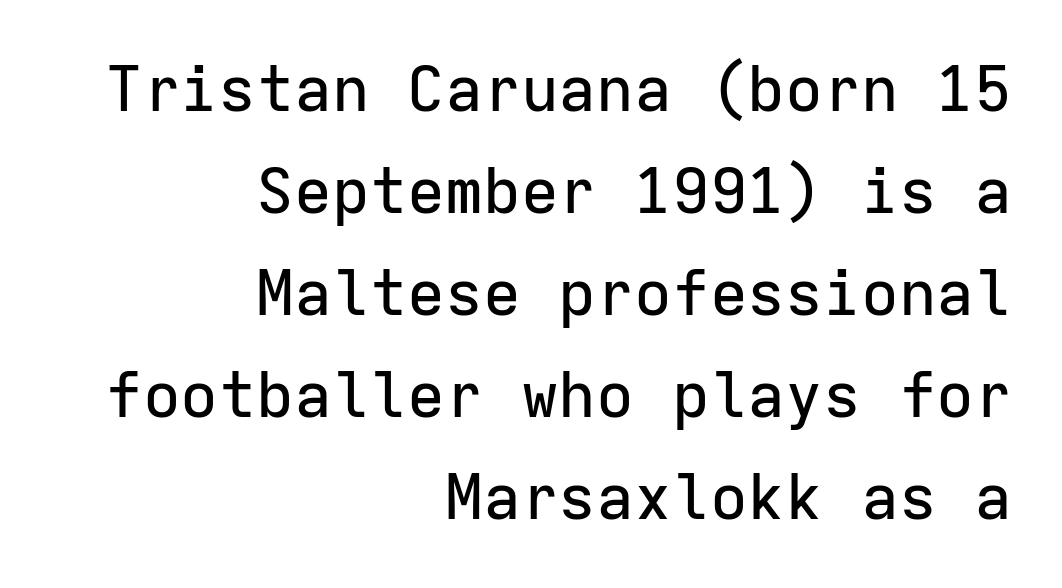
The image shows 63 px sans-serif type, upright, monospaced; set right-aligned, normal line spacing (1.62x), normal letter spacing, not underlined; low stroke contrast and a medium x-height.
